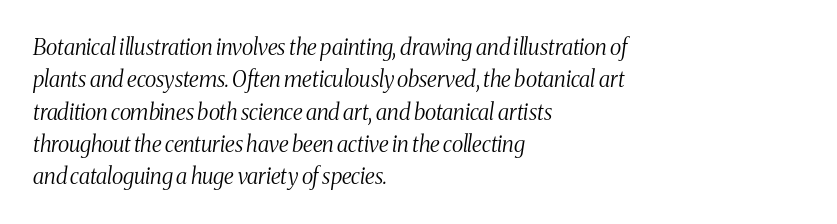
{"italic": "yes", "lean": "right", "slant_degrees": 8, "bold": "no", "underline": "no", "align": "left", "line_spacing": "normal", "line_spacing_ratio": 1.47, "letter_spacing": "normal", "letter_spacing_em": 0.0, "glyph_px": 22}
